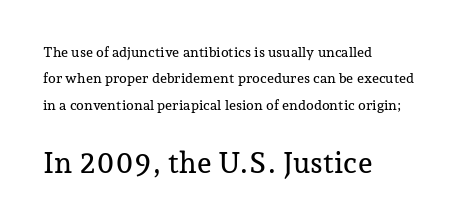
Q: Is the text italic (slanted)? A: No, it is upright.
Q: Is the typeface a serif or a sans-serif typeface? A: Serif.
Q: Is the text underlined? A: No.
Q: How is the paragraph aligned? A: Left-aligned.
Q: Is the spacing between letters normal or unusually wide? A: Normal.
Q: Which block of text is set in a larger size, the first (top) or the second (bottom)? A: The second (bottom) one.
Q: Width (condensed, normal, or wide)? A: Normal.
Q: Stroke contrast? A: Low.
Q: x-height? A: Medium.
Q: Monospaced? A: No.
